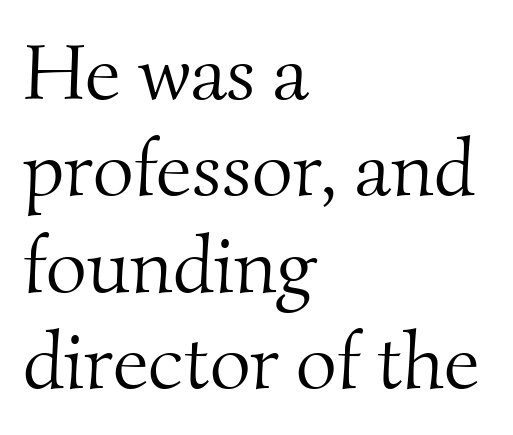
No extra tracking has been applied to these lines. Caption: multi-line text, flush left, ragged right. Counters stay open thanks to moderate or lighter strokes. Is this a fixed-width face? No — the glyphs have proportional, varying widths. The area under the type is left untouched.
